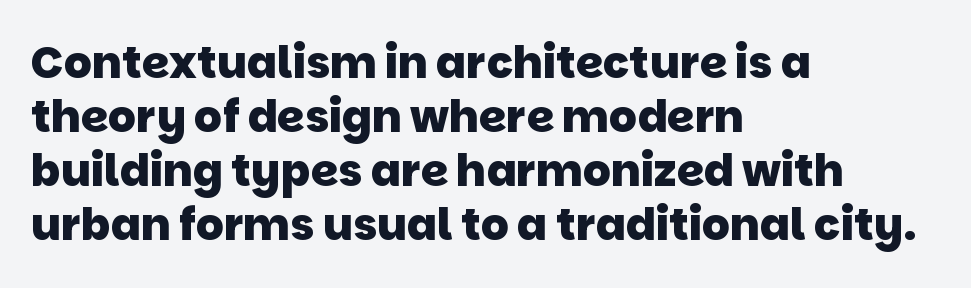
{"serif": "no", "bold": "yes", "weight": "heavy", "width": "normal", "stroke_contrast": "low", "x_height": "large", "monospaced": "no", "underline": "no", "align": "left", "line_spacing_ratio": 1.23, "letter_spacing": "normal", "letter_spacing_em": 0.0, "glyph_px": 44}
